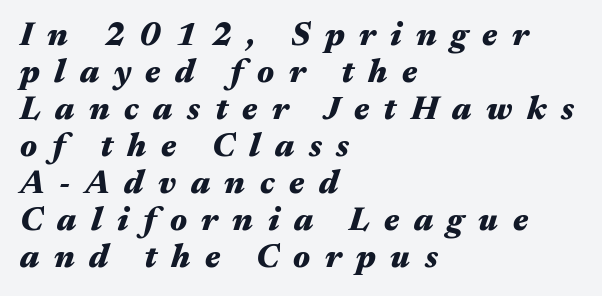
{"italic": "yes", "lean": "right", "slant_degrees": 17, "bold": "yes", "weight": "heavy", "width": "wide", "stroke_contrast": "medium", "x_height": "medium", "monospaced": "no", "underline": "no", "align": "left", "line_spacing": "tight", "line_spacing_ratio": 1.12, "letter_spacing": "wide", "letter_spacing_em": 0.44, "glyph_px": 33}
